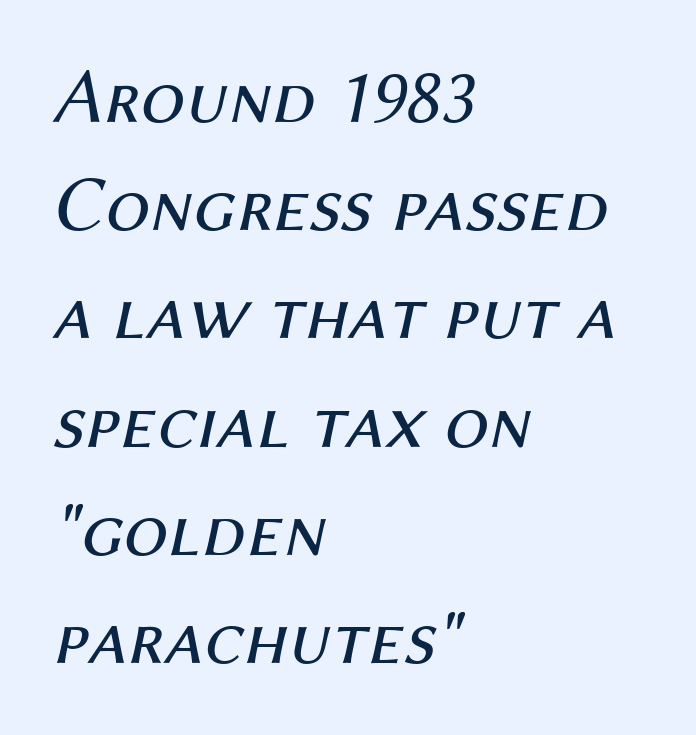
Q: Is the text bold? A: No.
Q: Is the text italic (slanted)? A: Yes, it leans right by about 12 degrees.
Q: Is the text underlined? A: No.
Q: How is the paragraph aligned? A: Left-aligned.
Q: Is the spacing between letters normal or unusually wide? A: Normal.
Q: Is the spacing between lines tight, normal or loose? A: Normal.
Q: Width (condensed, normal, or wide)? A: Normal.
Q: Stroke contrast? A: Medium.
Q: x-height? A: Medium.
Q: Monospaced? A: No.
